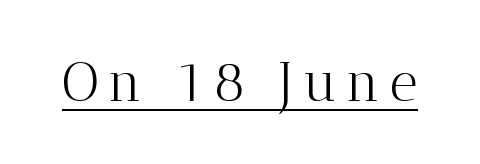
Q: Is the text bold? A: No.
Q: Is the text italic (slanted)? A: No, it is upright.
Q: Is the typeface a serif or a sans-serif typeface? A: Serif.
Q: Is the text underlined? A: Yes.
Q: Width (condensed, normal, or wide)? A: Normal.
Q: Stroke contrast? A: Medium.
Q: x-height? A: Medium.
Q: Monospaced? A: No.
